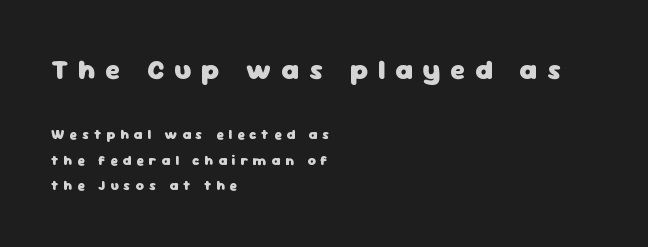
Q: Is the text bold? A: Yes.
Q: Is the text italic (slanted)? A: No, it is upright.
Q: Is the typeface a serif or a sans-serif typeface? A: Sans-serif.
Q: Is the text underlined? A: No.
Q: How is the paragraph aligned? A: Left-aligned.
Q: Is the spacing between letters normal or unusually wide? A: Unusually wide.
Q: Which block of text is set in a larger size, the first (top) or the second (bottom)? A: The first (top) one.
Q: Width (condensed, normal, or wide)? A: Normal.
Q: Stroke contrast? A: Low.
Q: x-height? A: Medium.
Q: Monospaced? A: No.
